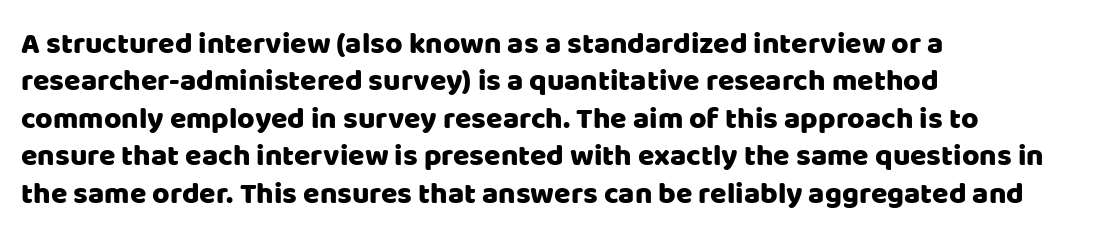
{"serif": "no", "italic": "no", "width": "normal", "stroke_contrast": "low", "x_height": "large", "monospaced": "no", "underline": "no", "align": "left", "line_spacing": "normal", "line_spacing_ratio": 1.25, "letter_spacing": "normal", "letter_spacing_em": 0.0, "glyph_px": 30}
